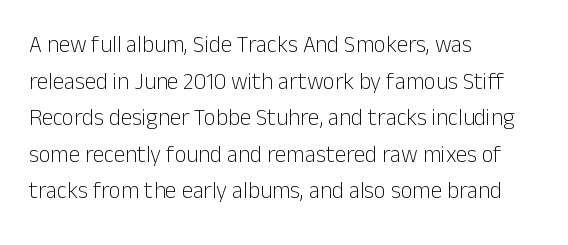
The image shows 23 px text type, upright; set left-aligned, normal line spacing (1.59x), normal letter spacing, not underlined.
